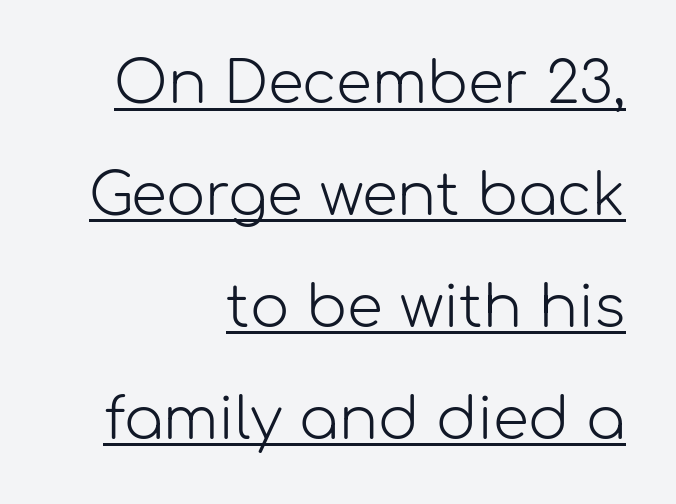
Letterform terminals end flat and unadorned throughout the passage. The glyphs are accompanied by a horizontal stroke just below them. Looks like regular typesetting: each glyph gets only the width it needs. Leading: increased. The lines in this sample share a right terminus and differ only in where they begin.
